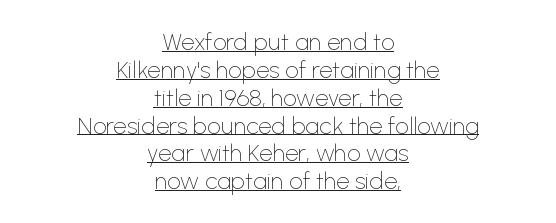
The image shows 24 px text type, upright; set centered, line spacing 1.16x, normal letter spacing, underlined.
